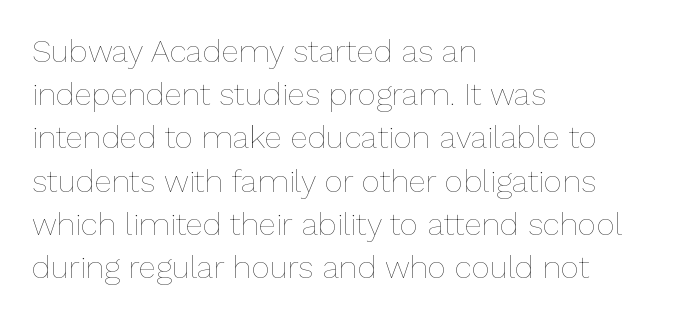
Q: Is the text bold? A: No.
Q: Is the text italic (slanted)? A: No, it is upright.
Q: Is the text underlined? A: No.
Q: How is the paragraph aligned? A: Left-aligned.
Q: Is the spacing between letters normal or unusually wide? A: Normal.
Q: Is the spacing between lines tight, normal or loose? A: Normal.
Q: Width (condensed, normal, or wide)? A: Normal.
Q: Stroke contrast? A: Low.
Q: x-height? A: Medium.
Q: Monospaced? A: No.
